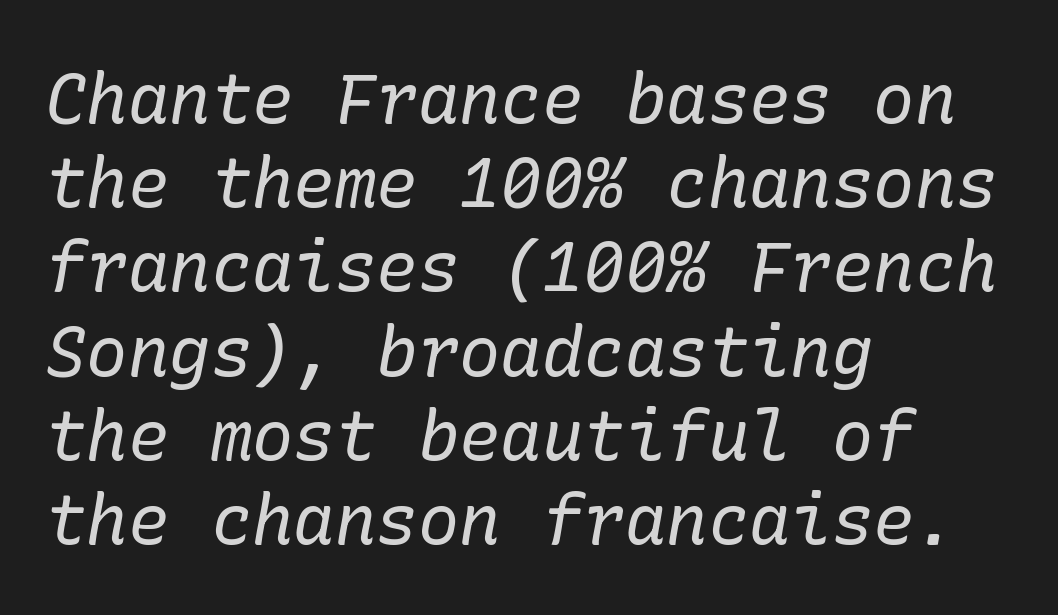
The image shows 69 px regular-weight type, italic (leaning right); set left-aligned, line spacing 1.22x, normal letter spacing, not underlined; low stroke contrast and a medium x-height.
